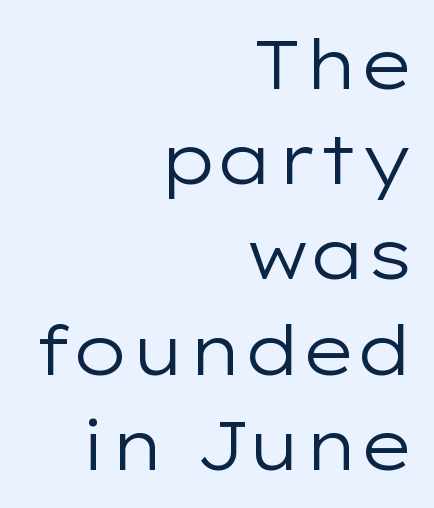
Q: Is the text bold? A: No.
Q: Is the text italic (slanted)? A: No, it is upright.
Q: Is the typeface a serif or a sans-serif typeface? A: Sans-serif.
Q: Is the text underlined? A: No.
Q: How is the paragraph aligned? A: Right-aligned.
Q: Is the spacing between letters normal or unusually wide? A: Normal.
Q: Is the spacing between lines tight, normal or loose? A: Normal.
Q: Width (condensed, normal, or wide)? A: Wide.
Q: Stroke contrast? A: Low.
Q: x-height? A: Medium.
Q: Monospaced? A: No.
